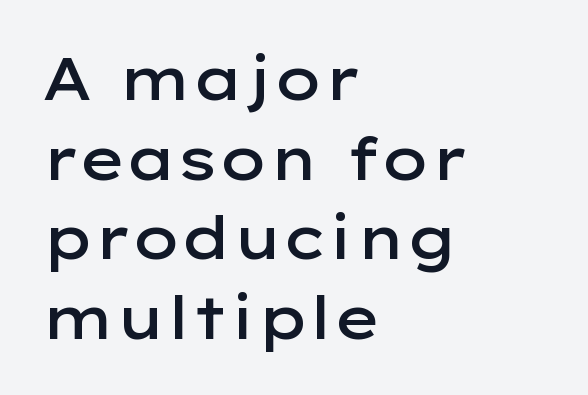
Q: Is the text bold? A: Semi-bold.
Q: Is the text italic (slanted)? A: No, it is upright.
Q: Is the typeface a serif or a sans-serif typeface? A: Sans-serif.
Q: Is the text underlined? A: No.
Q: How is the paragraph aligned? A: Left-aligned.
Q: Is the spacing between letters normal or unusually wide? A: Normal.
Q: Is the spacing between lines tight, normal or loose? A: Normal.
Q: Width (condensed, normal, or wide)? A: Wide.
Q: Stroke contrast? A: Low.
Q: x-height? A: Medium.
Q: Monospaced? A: No.
